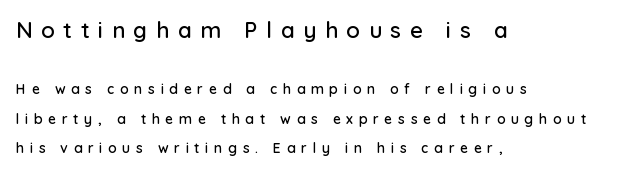
A student would notice the top passage is typeset larger than what follows. Alignment: flush left. Characters remain perfectly vertical along every line. This block would shrink considerably if given ordinary leading; it's expanded now.
